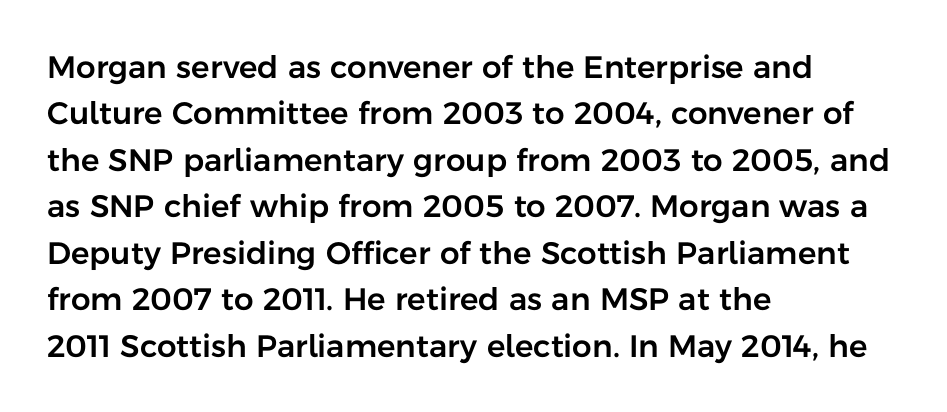
Q: Is the text italic (slanted)? A: No, it is upright.
Q: Is the typeface a serif or a sans-serif typeface? A: Sans-serif.
Q: Is the text underlined? A: No.
Q: How is the paragraph aligned? A: Left-aligned.
Q: Is the spacing between letters normal or unusually wide? A: Normal.
Q: Is the spacing between lines tight, normal or loose? A: Normal.
Q: Width (condensed, normal, or wide)? A: Normal.
Q: Stroke contrast? A: Low.
Q: x-height? A: Medium.
Q: Monospaced? A: No.
